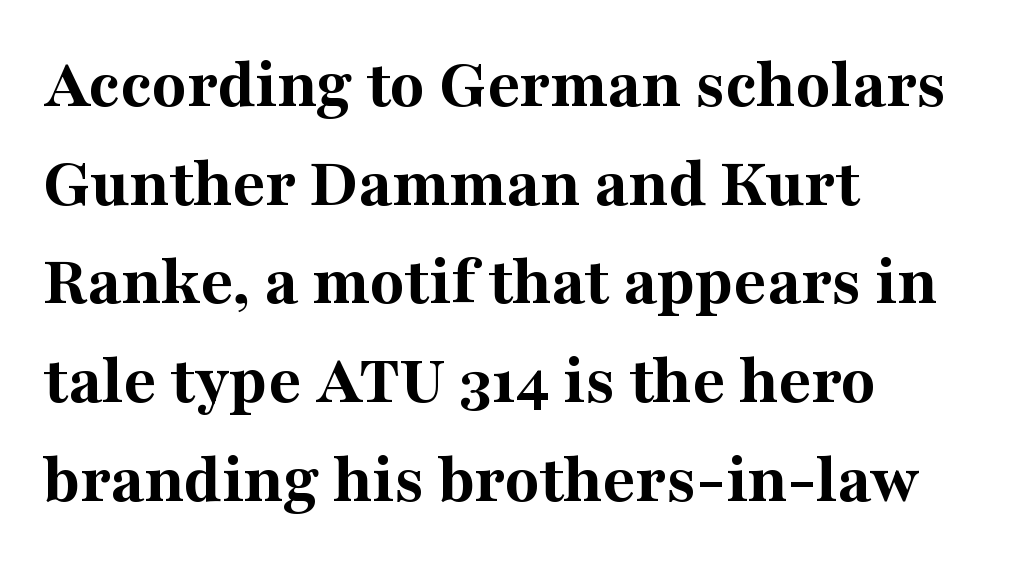
Q: Is the text bold? A: Yes.
Q: Is the text italic (slanted)? A: No, it is upright.
Q: Is the typeface a serif or a sans-serif typeface? A: Serif.
Q: Is the text underlined? A: No.
Q: How is the paragraph aligned? A: Left-aligned.
Q: Is the spacing between letters normal or unusually wide? A: Normal.
Q: Is the spacing between lines tight, normal or loose? A: Normal.
Q: Width (condensed, normal, or wide)? A: Normal.
Q: Stroke contrast? A: Medium.
Q: x-height? A: Medium.
Q: Monospaced? A: No.
